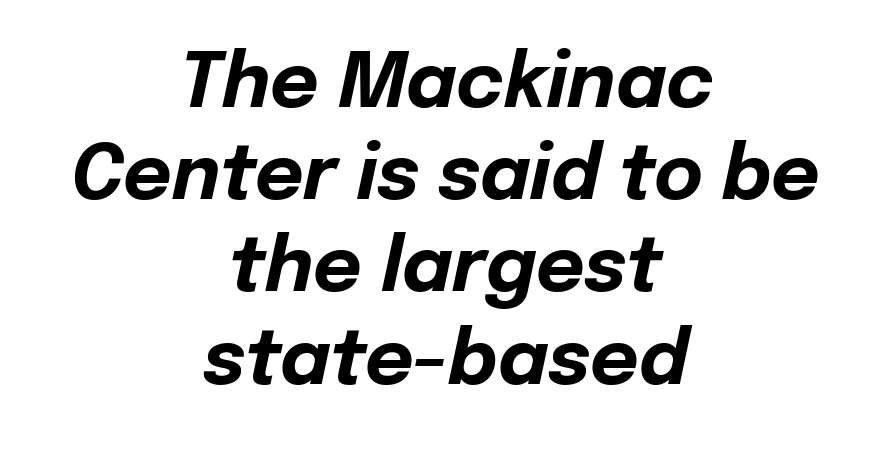
{"italic": "yes", "lean": "right", "slant_degrees": 12, "bold": "yes", "weight": "bold", "width": "normal", "stroke_contrast": "low", "x_height": "medium", "monospaced": "no", "underline": "no", "align": "center", "line_spacing_ratio": 1.23, "letter_spacing": "normal", "letter_spacing_em": 0.0, "glyph_px": 75}
